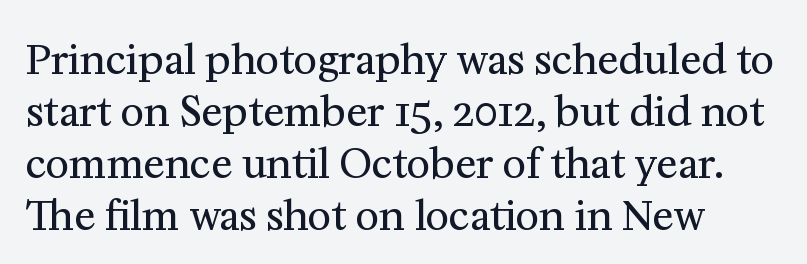
Vertical strokes here are truly vertical. This sample uses a serif face. Compared with a typical body face, this is equally light or lighter still. These lines sit exactly where default settings would place them. Which margin do the lines hug? The left one — the right edge is uneven. Glance below the letters and you will spot only blank space.
